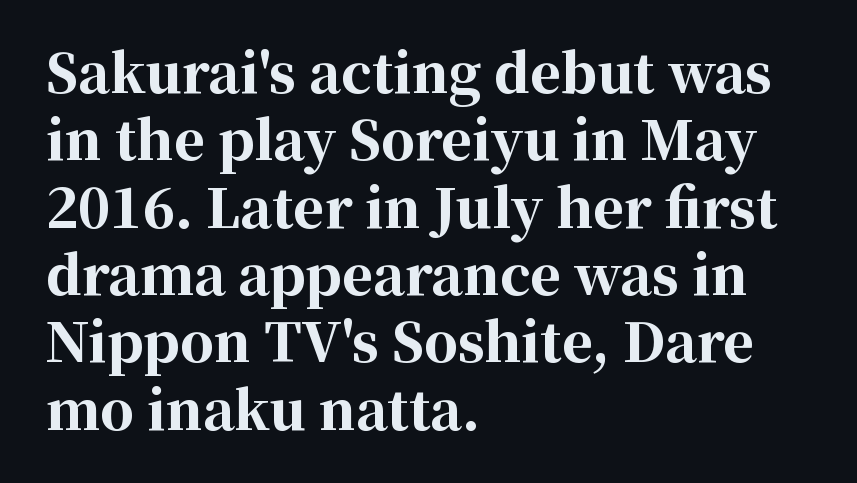
The image shows 53 px bold serif type, upright; set left-aligned, normal line spacing (1.27x), normal letter spacing, not underlined; high stroke contrast and a medium x-height.
